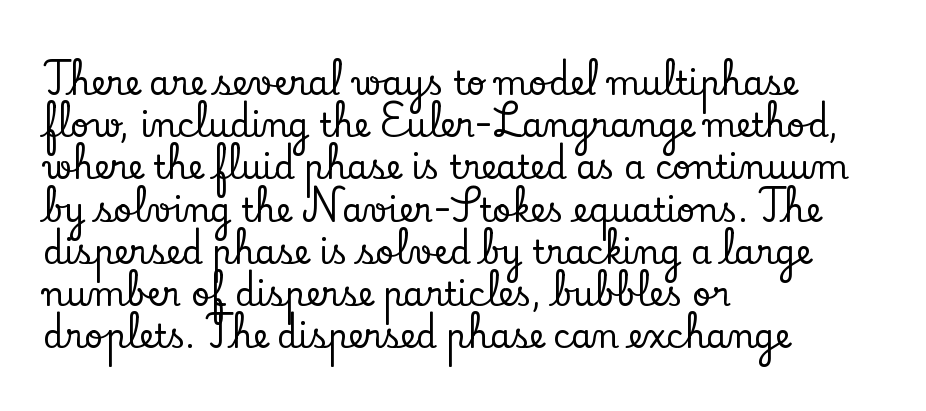
The image shows 33 px serif type, upright; set left-aligned, normal line spacing (1.28x), normal letter spacing, not underlined; low stroke contrast and a small x-height.
